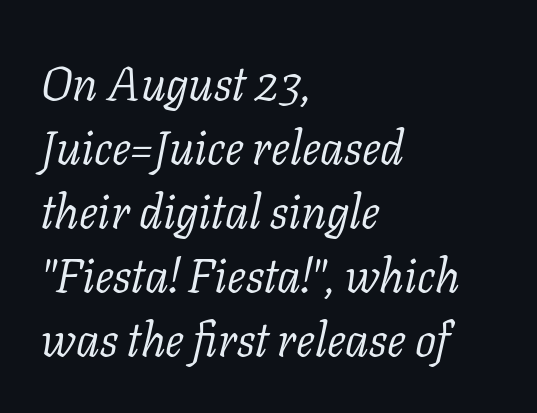
Summary of weight: not heavy and not bold. Standard letterfit; no display-style spreading of the glyphs. This sample has the flowing, uneven cadence of proportional lettering. This is oblique type, the kind used for emphasis or titles. The designer left line spacing at the default. This sample uses a serif face.
